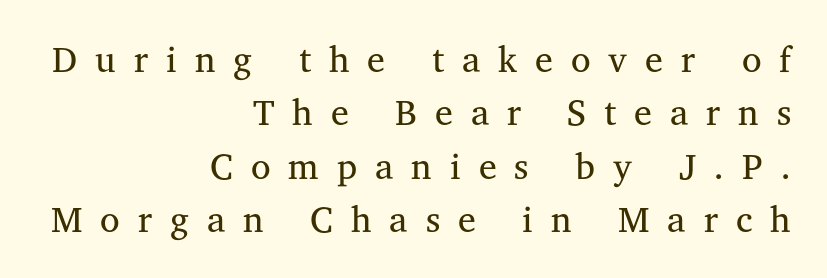
Q: Is the text bold? A: No.
Q: Is the text italic (slanted)? A: No, it is upright.
Q: Is the typeface a serif or a sans-serif typeface? A: Serif.
Q: Is the text underlined? A: No.
Q: How is the paragraph aligned? A: Right-aligned.
Q: Is the spacing between letters normal or unusually wide? A: Unusually wide.
Q: Is the spacing between lines tight, normal or loose? A: Normal.
Q: Width (condensed, normal, or wide)? A: Normal.
Q: Stroke contrast? A: Medium.
Q: x-height? A: Medium.
Q: Monospaced? A: No.
